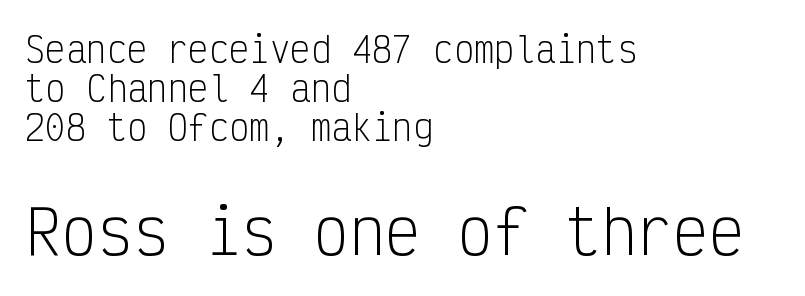
{"serif": "no", "italic": "no", "bold": "no", "weight": "light", "width": "condensed", "stroke_contrast": "low", "x_height": "medium", "monospaced": "yes", "underline": "no", "align": "left", "line_spacing": "tight", "line_spacing_ratio": 1.14, "letter_spacing": "normal", "letter_spacing_em": 0.0, "larger_block": "second", "size_ratio": 1.76, "glyph_px": 60}
